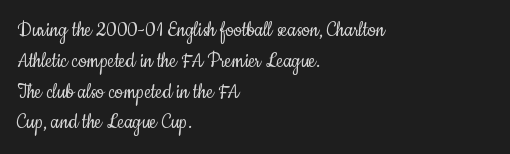
Descenders are the only things crossing below the line. The font sits on the lighter half of the weight spectrum, regular included. Does the copy run flush right? No — it runs flush left. Vertically, the passage feels balanced, rows spaced as you'd expect.
